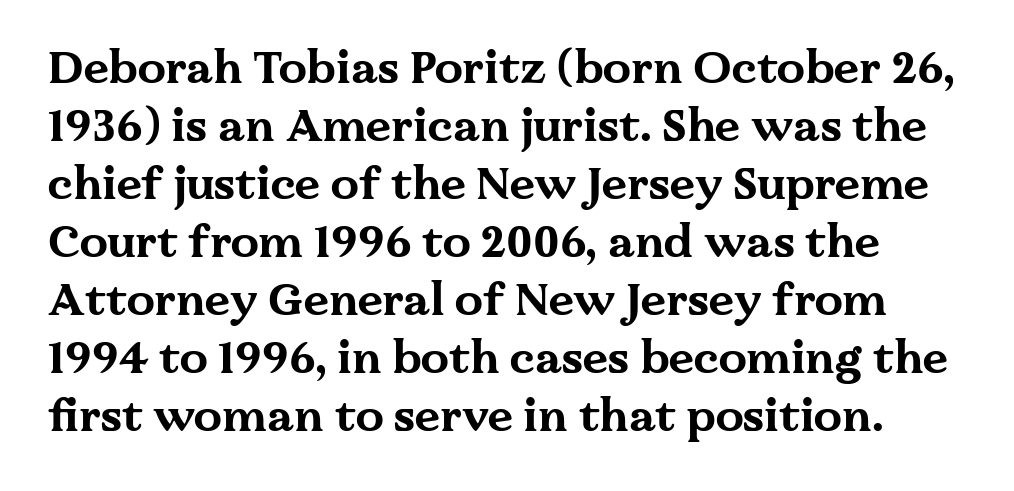
Q: Is the text bold? A: Yes.
Q: Is the text italic (slanted)? A: No, it is upright.
Q: Is the typeface a serif or a sans-serif typeface? A: Serif.
Q: Is the text underlined? A: No.
Q: Is the spacing between letters normal or unusually wide? A: Normal.
Q: Is the spacing between lines tight, normal or loose? A: Normal.
Q: Width (condensed, normal, or wide)? A: Wide.
Q: Stroke contrast? A: Medium.
Q: x-height? A: Medium.
Q: Monospaced? A: No.
